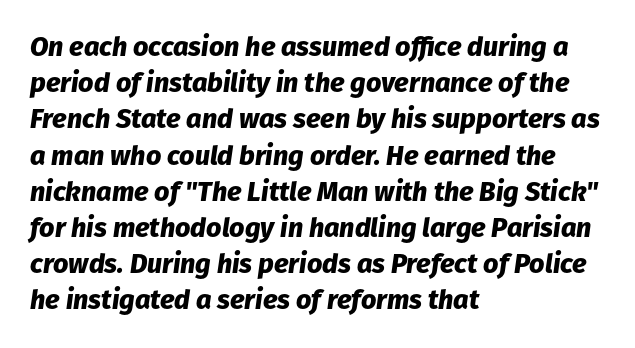
The image shows 27 px bold type, italic (leaning right); set left-aligned, normal line spacing (1.34x), normal letter spacing, not underlined.
